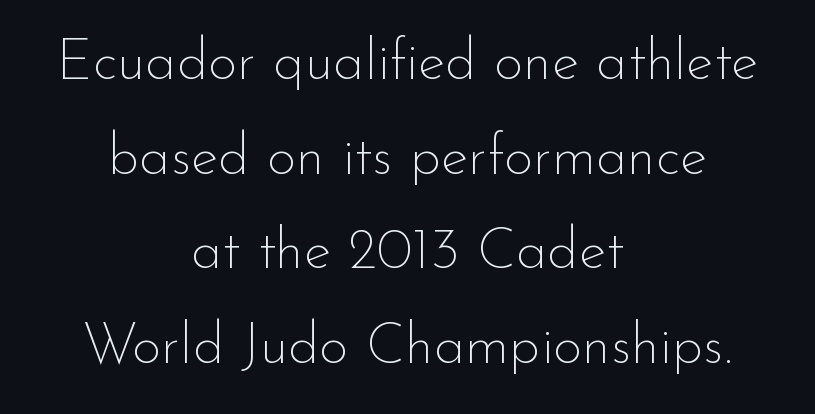
{"serif": "no", "italic": "no", "bold": "no", "weight": "thin", "width": "normal", "stroke_contrast": "low", "x_height": "small", "monospaced": "no", "underline": "no", "align": "center", "line_spacing": "normal", "line_spacing_ratio": 1.66, "letter_spacing": "normal", "letter_spacing_em": 0.0, "glyph_px": 57}
